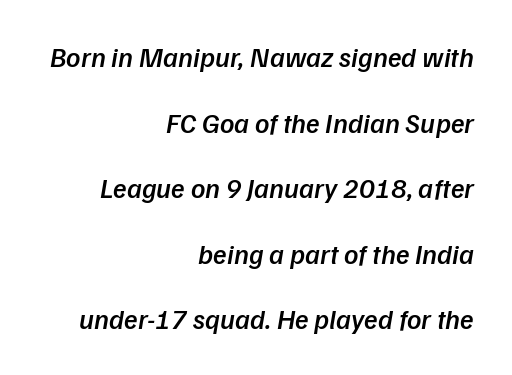
Q: Is the text bold? A: Semi-bold.
Q: Is the text italic (slanted)? A: Yes, it leans right by about 9 degrees.
Q: Is the text underlined? A: No.
Q: How is the paragraph aligned? A: Right-aligned.
Q: Is the spacing between letters normal or unusually wide? A: Normal.
Q: Is the spacing between lines tight, normal or loose? A: Loose.
Q: Width (condensed, normal, or wide)? A: Normal.
Q: Stroke contrast? A: Low.
Q: x-height? A: Medium.
Q: Monospaced? A: No.
